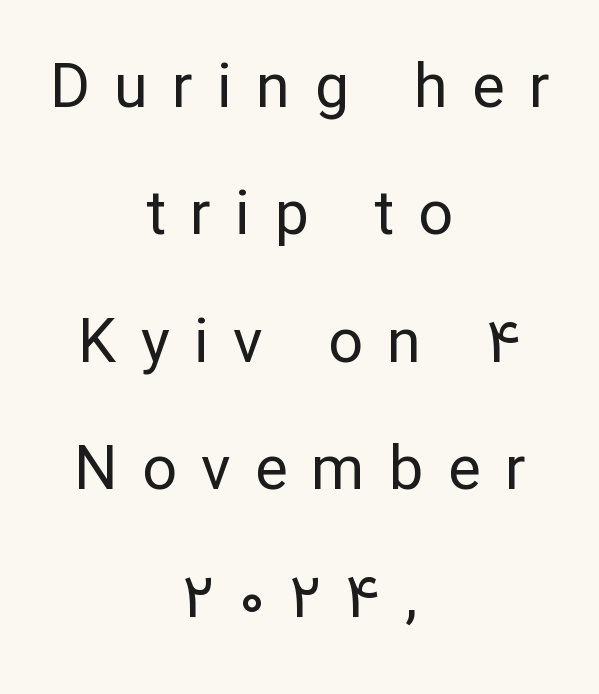
Q: Is the text bold? A: No.
Q: Is the text italic (slanted)? A: No, it is upright.
Q: Is the typeface a serif or a sans-serif typeface? A: Sans-serif.
Q: Is the text underlined? A: No.
Q: How is the paragraph aligned? A: Centered.
Q: Is the spacing between letters normal or unusually wide? A: Unusually wide.
Q: Is the spacing between lines tight, normal or loose? A: Loose.
Q: Width (condensed, normal, or wide)? A: Normal.
Q: Stroke contrast? A: Low.
Q: x-height? A: Medium.
Q: Monospaced? A: No.
